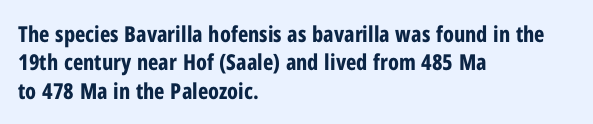
Q: Is the text bold? A: Yes.
Q: Is the text italic (slanted)? A: No, it is upright.
Q: Is the text underlined? A: No.
Q: How is the paragraph aligned? A: Left-aligned.
Q: Is the spacing between letters normal or unusually wide? A: Normal.
Q: Is the spacing between lines tight, normal or loose? A: Normal.
